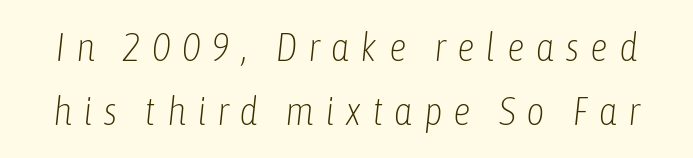
Between one letter and the next there's a generous, obvious gap. These lines are rendered in a variable-pitch font. Slant detected: the letters are inclined. Leading matches the norm, producing a regular column.
